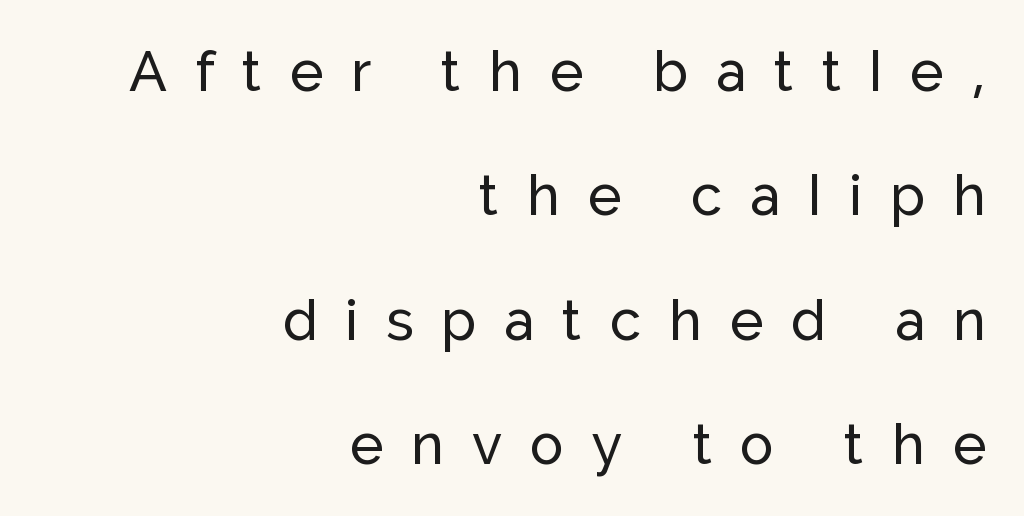
The image shows 56 px sans-serif type, upright; set right-aligned, loose line spacing (2.22x), unusually wide letter spacing (+0.5 em), not underlined; low stroke contrast and a medium x-height.
